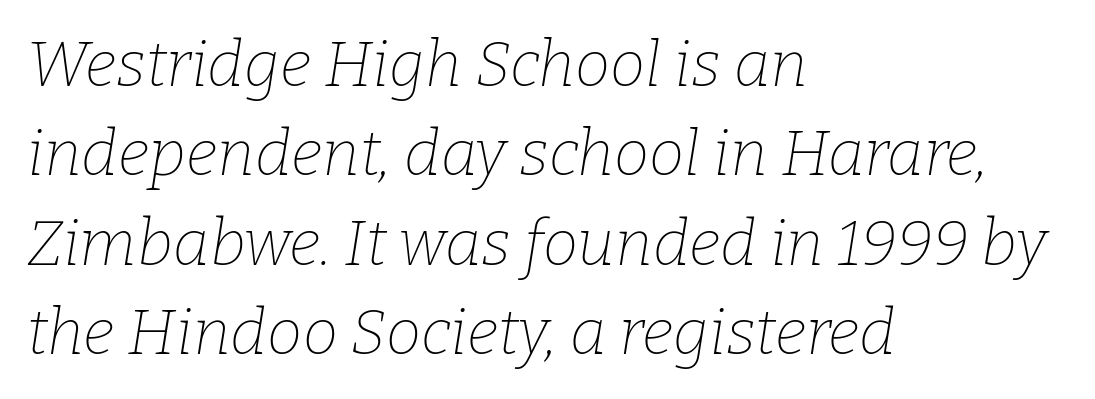
The image shows 63 px thin serif type, italic (leaning right); set left-aligned, normal line spacing (1.42x), normal letter spacing, not underlined; low stroke contrast and a medium x-height.
